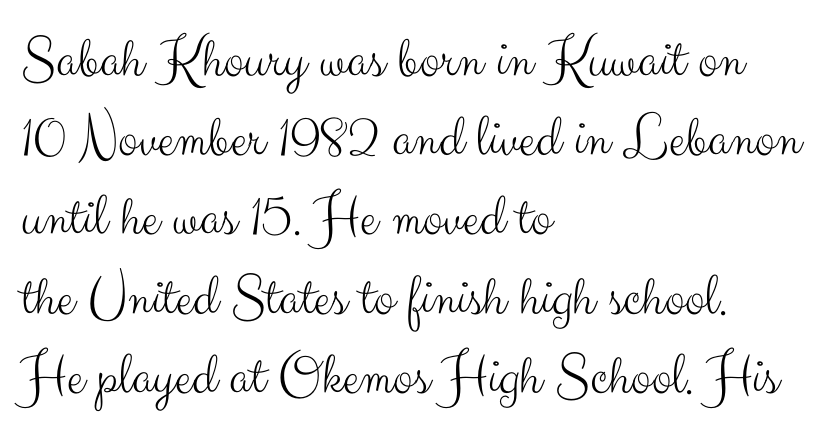
The image shows 60 px light sans-serif type; set left-aligned, normal line spacing (1.32x), normal letter spacing, not underlined; medium stroke contrast and a small x-height.
